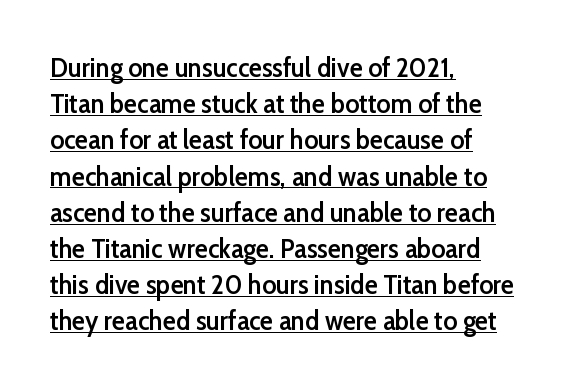
The image shows 27 px text type, upright; set left-aligned, normal line spacing (1.34x), normal letter spacing, underlined.
